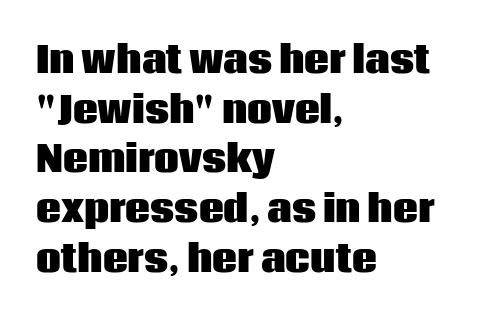
{"serif": "no", "italic": "no", "bold": "yes", "weight": "heavy", "width": "normal", "stroke_contrast": "low", "x_height": "large", "monospaced": "no", "underline": "no", "align": "left", "line_spacing": "normal", "line_spacing_ratio": 1.42, "letter_spacing": "normal", "letter_spacing_em": 0.0, "glyph_px": 35}
